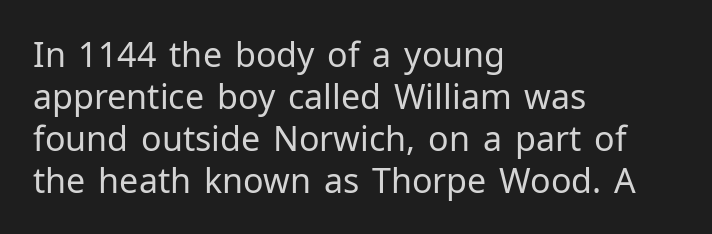
Q: Is the text bold? A: No.
Q: Is the text italic (slanted)? A: No, it is upright.
Q: Is the typeface a serif or a sans-serif typeface? A: Sans-serif.
Q: Is the text underlined? A: No.
Q: How is the paragraph aligned? A: Left-aligned.
Q: Is the spacing between letters normal or unusually wide? A: Normal.
Q: Width (condensed, normal, or wide)? A: Normal.
Q: Stroke contrast? A: Low.
Q: x-height? A: Medium.
Q: Monospaced? A: No.
